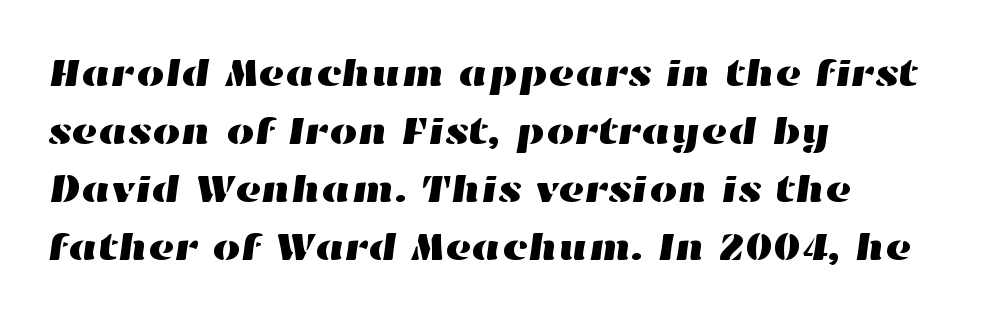
Do the characters align in a grid? No, the font is proportional. Each row of text sits above clean, open space. There is no visible air inserted between adjacent glyphs. A normal amount of white space separates one row of letters from the next. These lines stack with their left ends in a neat column.
